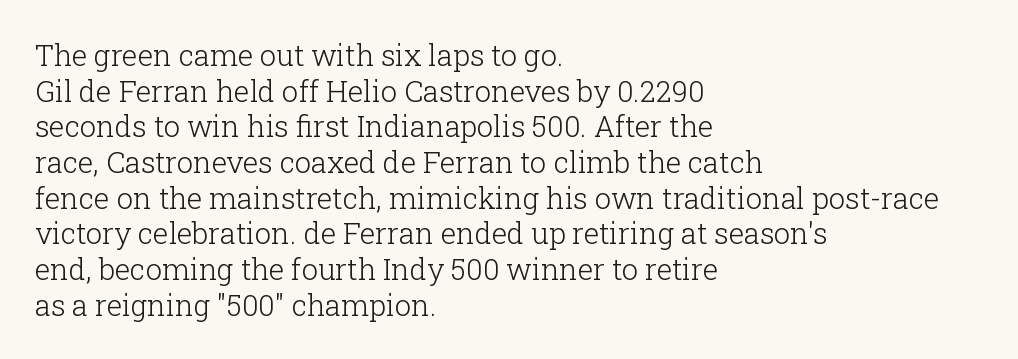
{"serif": "yes", "italic": "no", "bold": "no", "weight": "light", "width": "normal", "stroke_contrast": "low", "x_height": "medium", "monospaced": "no", "underline": "no", "align": "left", "line_spacing_ratio": 1.23, "letter_spacing": "normal", "letter_spacing_em": 0.0, "glyph_px": 29}
